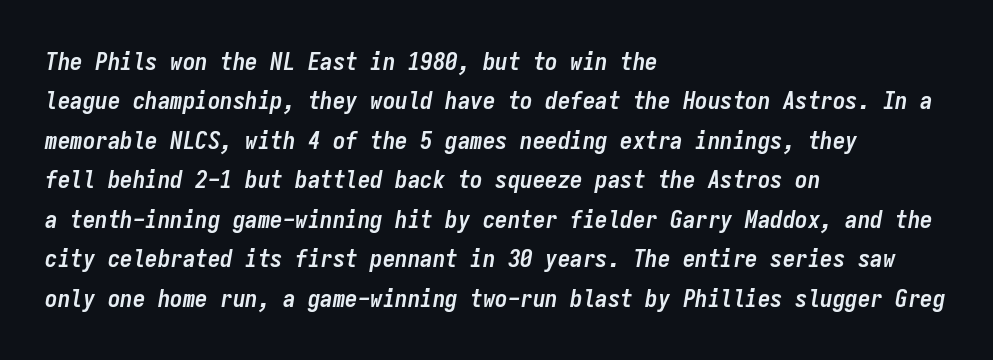
The image shows 25 px bold type, italic (leaning right); set left-aligned, normal line spacing (1.58x), normal letter spacing, not underlined.
